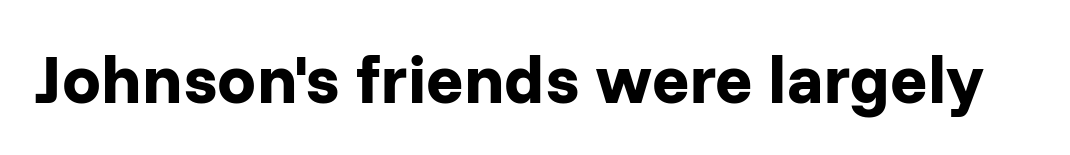
The image shows 69 px bold sans-serif type, upright; set normal letter spacing, not underlined; low stroke contrast and a medium x-height.
